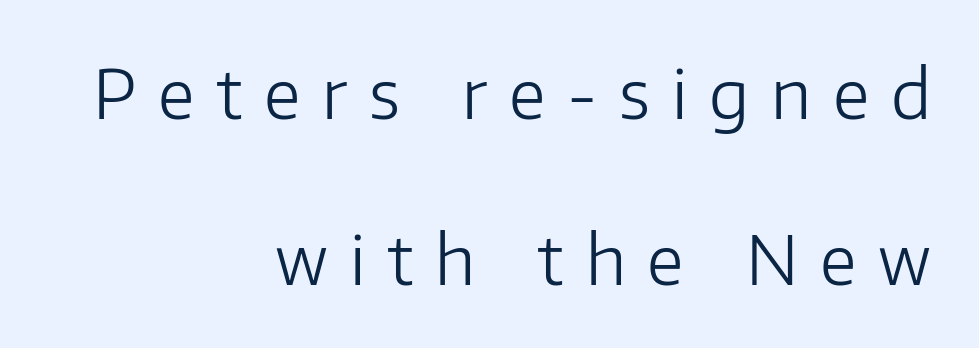
Q: Is the text bold? A: No.
Q: Is the text italic (slanted)? A: No, it is upright.
Q: Is the typeface a serif or a sans-serif typeface? A: Sans-serif.
Q: Is the text underlined? A: No.
Q: How is the paragraph aligned? A: Right-aligned.
Q: Is the spacing between letters normal or unusually wide? A: Unusually wide.
Q: Is the spacing between lines tight, normal or loose? A: Loose.
Q: Width (condensed, normal, or wide)? A: Normal.
Q: Stroke contrast? A: Low.
Q: x-height? A: Medium.
Q: Monospaced? A: No.
